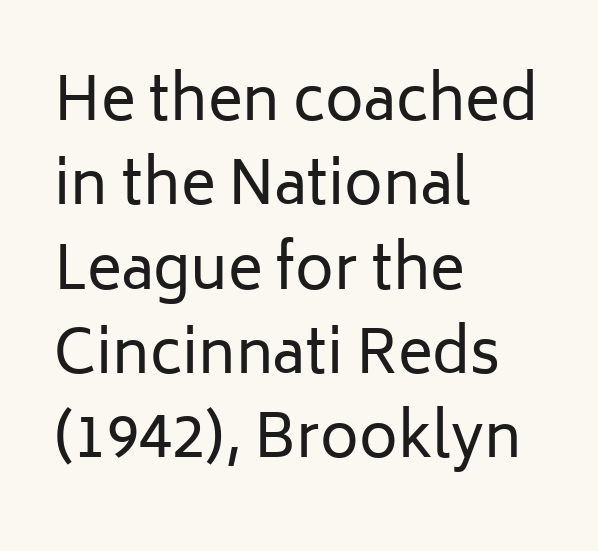
Q: Is the text bold? A: No.
Q: Is the text italic (slanted)? A: No, it is upright.
Q: Is the typeface a serif or a sans-serif typeface? A: Sans-serif.
Q: Is the text underlined? A: No.
Q: How is the paragraph aligned? A: Left-aligned.
Q: Is the spacing between letters normal or unusually wide? A: Normal.
Q: Is the spacing between lines tight, normal or loose? A: Normal.
Q: Width (condensed, normal, or wide)? A: Normal.
Q: Stroke contrast? A: Low.
Q: x-height? A: Medium.
Q: Monospaced? A: No.
